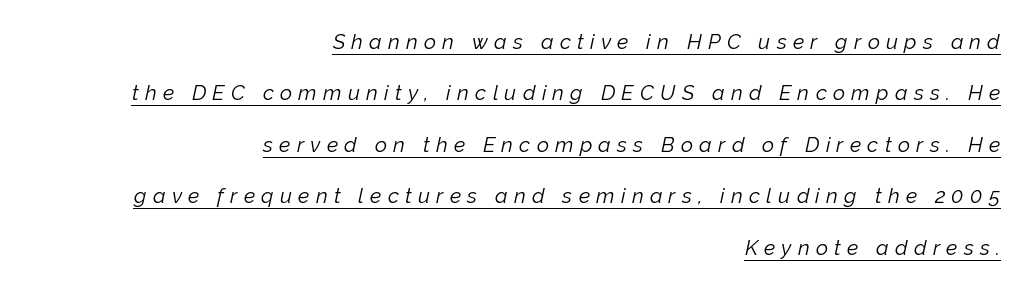
{"italic": "yes", "lean": "right", "slant_degrees": 12, "bold": "no", "underline": "yes", "align": "right", "line_spacing": "loose", "line_spacing_ratio": 2.45, "letter_spacing": "wide", "letter_spacing_em": 0.3, "glyph_px": 21}
